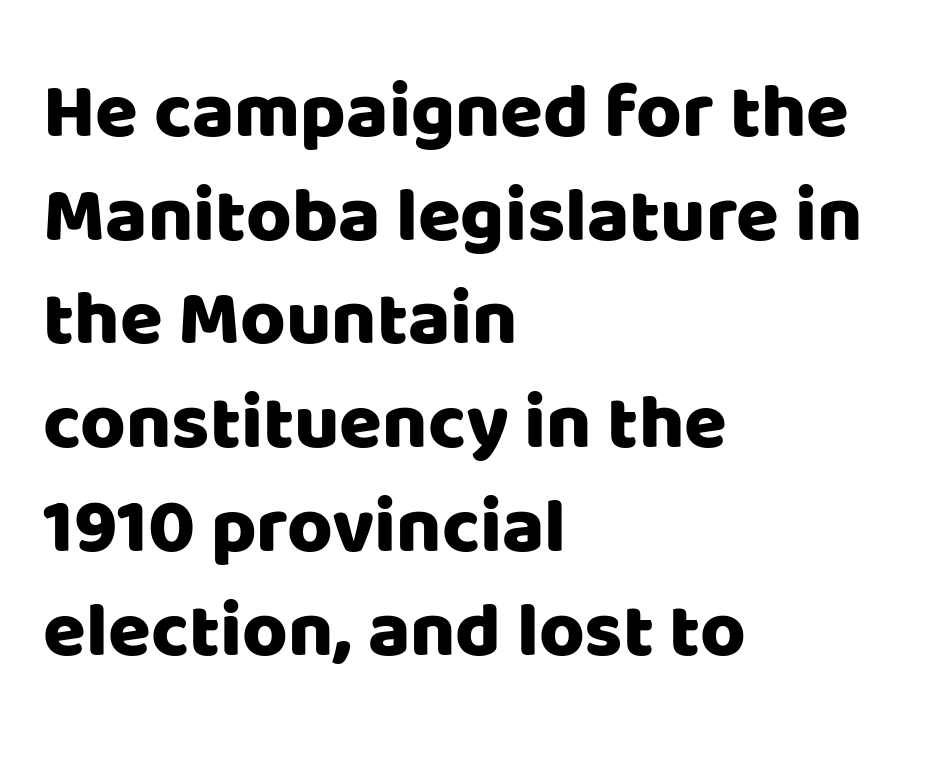
{"serif": "no", "italic": "no", "width": "normal", "stroke_contrast": "low", "x_height": "large", "monospaced": "no", "underline": "no", "align": "left", "line_spacing": "normal", "line_spacing_ratio": 1.33, "letter_spacing": "normal", "letter_spacing_em": 0.0, "glyph_px": 78}
